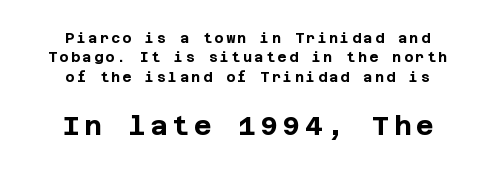
Q: Is the text bold? A: Yes.
Q: Is the text italic (slanted)? A: No, it is upright.
Q: Is the text underlined? A: No.
Q: How is the paragraph aligned? A: Centered.
Q: Is the spacing between lines tight, normal or loose? A: Normal.
Q: Which block of text is set in a larger size, the first (top) or the second (bottom)? A: The second (bottom) one.
